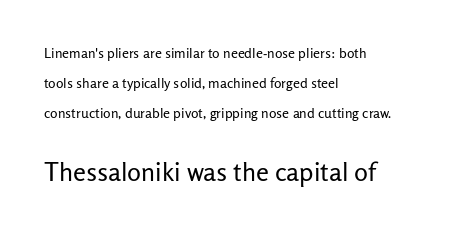
Q: Is the text bold? A: No.
Q: Is the text italic (slanted)? A: No, it is upright.
Q: Is the text underlined? A: No.
Q: How is the paragraph aligned? A: Left-aligned.
Q: Is the spacing between letters normal or unusually wide? A: Normal.
Q: Is the spacing between lines tight, normal or loose? A: Loose.
Q: Which block of text is set in a larger size, the first (top) or the second (bottom)? A: The second (bottom) one.
